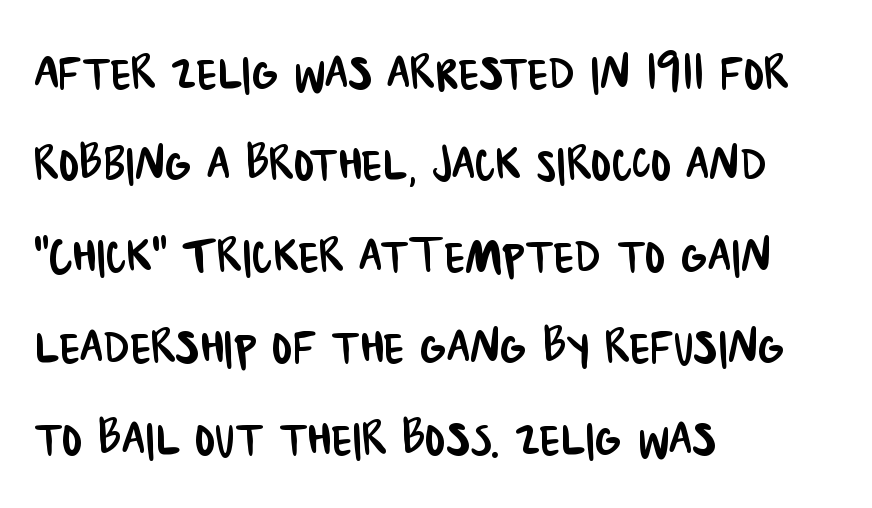
Q: Is the typeface a serif or a sans-serif typeface? A: Sans-serif.
Q: Is the text underlined? A: No.
Q: How is the paragraph aligned? A: Left-aligned.
Q: Is the spacing between letters normal or unusually wide? A: Normal.
Q: Is the spacing between lines tight, normal or loose? A: Normal.
Q: Width (condensed, normal, or wide)? A: Condensed.
Q: Stroke contrast? A: Low.
Q: x-height? A: Large.
Q: Monospaced? A: No.
